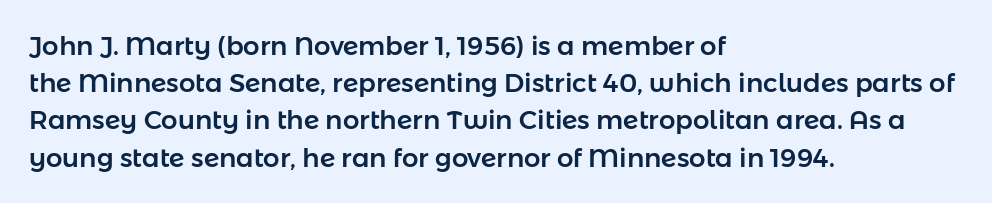
The passage is arranged the way most books set body copy — flush left. No extra tracking has been applied to these lines. You can tell it's not italic because the verticals are truly vertical. The leading is moderate, giving the passage an even texture. The specimen omits any rule beneath the text block's lines.
